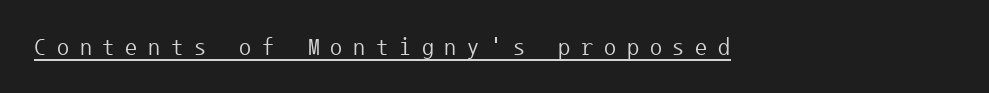
{"italic": "no", "bold": "no", "underline": "yes", "letter_spacing": "wide", "letter_spacing_em": 0.45, "glyph_px": 24}
